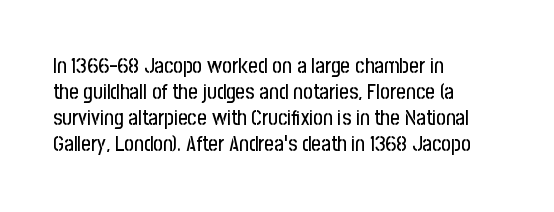
The image shows 21 px text type, upright; set left-aligned, line spacing 1.24x, normal letter spacing, not underlined.
